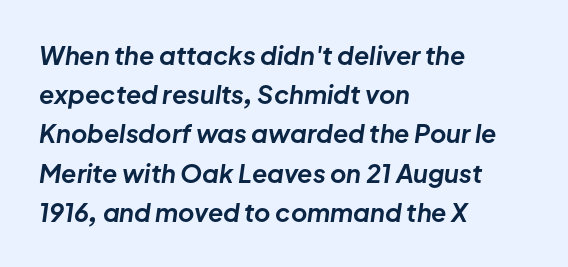
The image shows 25 px bold type, italic (leaning right); set left-aligned, normal line spacing (1.57x), normal letter spacing, not underlined.
